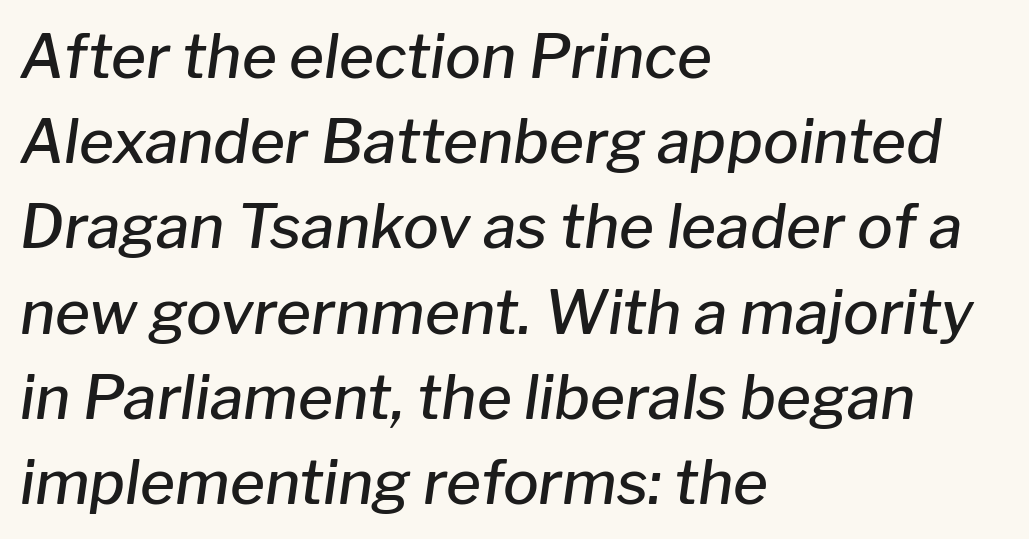
The image shows 60 px semibold type, italic (leaning right); set left-aligned, normal line spacing (1.42x), normal letter spacing, not underlined; low stroke contrast and a medium x-height.
